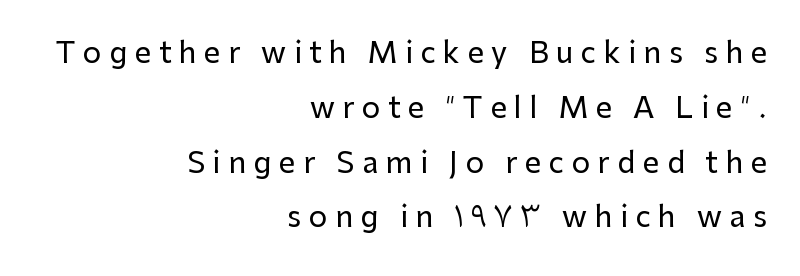
The image shows 29 px sans-serif type, upright; set right-aligned, line spacing 1.89x, unusually wide letter spacing (+0.26 em), not underlined; low stroke contrast and a medium x-height.
